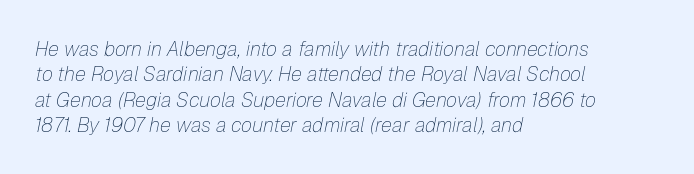
Rule under the text: the space is simply empty. Regarding leading, the lines here are spaced in the standard way. Where is the straight margin? On the left. The letters look calm and open, with moderate or lighter stems. The face used here is rendered with its standard letterfit. The glyphs look as if they've been sheared to an angle.
